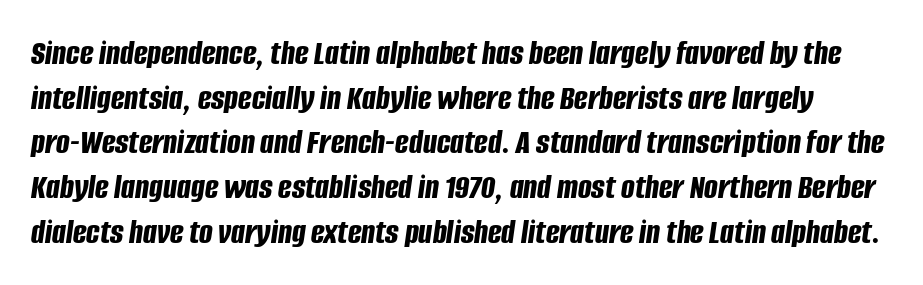
The image shows 36 px bold, condensed type, italic (leaning right); set line spacing 1.24x, normal letter spacing, not underlined; low stroke contrast and a large x-height.
